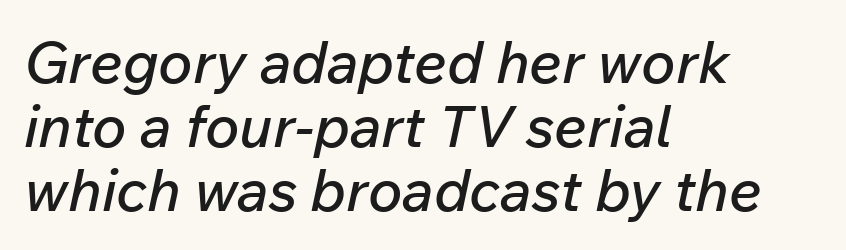
{"italic": "yes", "lean": "right", "slant_degrees": 12, "width": "normal", "stroke_contrast": "low", "x_height": "medium", "monospaced": "no", "underline": "no", "align": "left", "line_spacing": "tight", "line_spacing_ratio": 1.1, "letter_spacing": "normal", "letter_spacing_em": 0.0, "glyph_px": 58}
